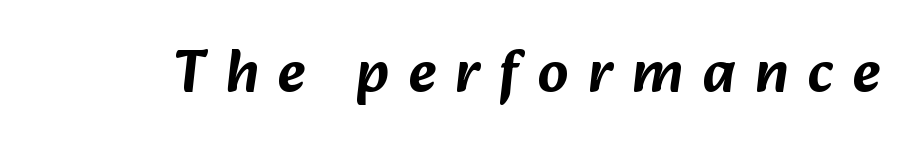
Q: Is the typeface a serif or a sans-serif typeface? A: Sans-serif.
Q: Is the text underlined? A: No.
Q: Is the spacing between letters normal or unusually wide? A: Unusually wide.
Q: Width (condensed, normal, or wide)? A: Normal.
Q: Stroke contrast? A: Low.
Q: x-height? A: Medium.
Q: Monospaced? A: No.
